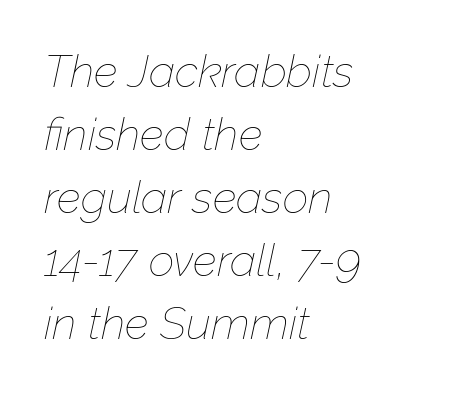
The image shows 45 px thin type, italic (leaning right); set left-aligned, normal line spacing (1.4x), normal letter spacing, not underlined; low stroke contrast and a medium x-height.
